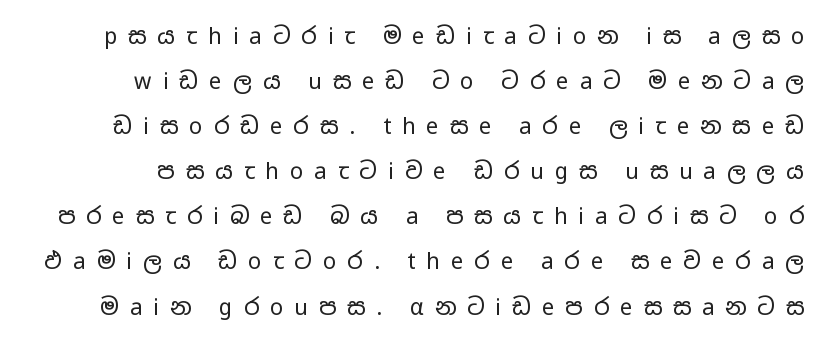
{"italic": "no", "bold": "no", "underline": "no", "line_spacing": "loose", "line_spacing_ratio": 2.05, "letter_spacing": "wide", "letter_spacing_em": 0.5, "glyph_px": 22}
